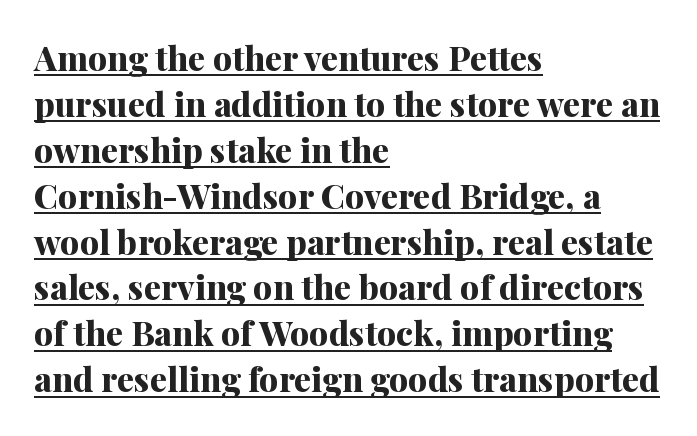
Typographic density is high because the face is bold. Words appear dense and cohesive because spacing is normal. Think of a printed novel: that variable character pitch is what you see here. The designer went with a serif here, giving each stem small feet. Short and long lines alike share a common starting point at left. Style check: upright.
